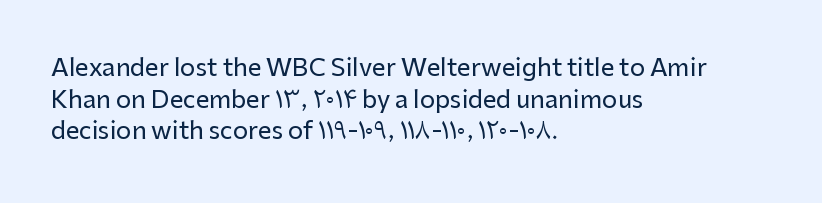
The image shows 24 px text type, upright; set left-aligned, normal line spacing (1.32x), normal letter spacing, not underlined.
